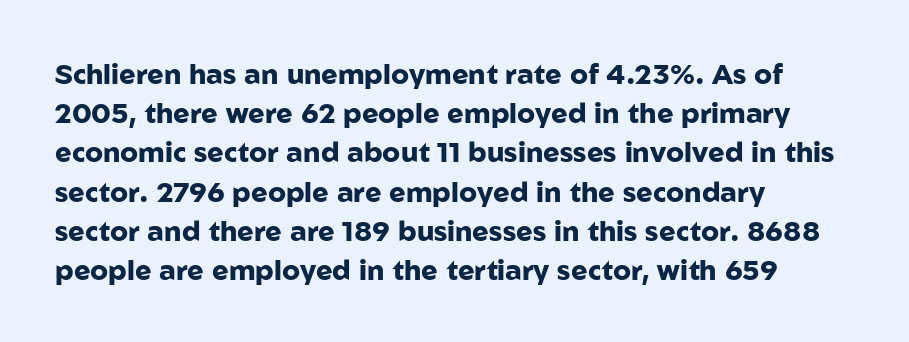
{"serif": "no", "italic": "no", "bold": "yes", "weight": "heavy", "width": "normal", "stroke_contrast": "low", "x_height": "medium", "monospaced": "no", "underline": "no", "align": "left", "line_spacing": "normal", "line_spacing_ratio": 1.4, "letter_spacing": "normal", "letter_spacing_em": 0.0, "glyph_px": 28}
